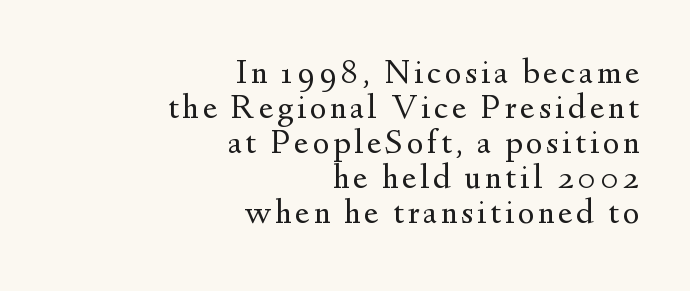
{"serif": "yes", "italic": "no", "bold": "no", "weight": "regular", "width": "normal", "stroke_contrast": "medium", "x_height": "small", "monospaced": "no", "underline": "no", "align": "right", "line_spacing": "tight", "line_spacing_ratio": 1.0, "glyph_px": 35}
